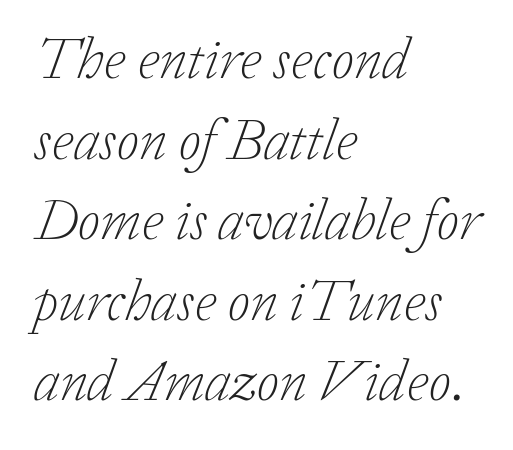
Q: Is the text bold? A: No.
Q: Is the text italic (slanted)? A: Yes, it leans right by about 20 degrees.
Q: Is the typeface a serif or a sans-serif typeface? A: Serif.
Q: Is the text underlined? A: No.
Q: How is the paragraph aligned? A: Left-aligned.
Q: Is the spacing between letters normal or unusually wide? A: Normal.
Q: Is the spacing between lines tight, normal or loose? A: Normal.
Q: Width (condensed, normal, or wide)? A: Normal.
Q: Stroke contrast? A: Low.
Q: x-height? A: Medium.
Q: Monospaced? A: No.
